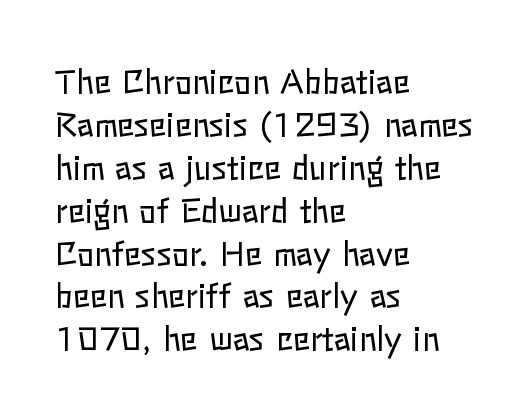
{"italic": "no", "bold": "no", "weight": "regular", "width": "normal", "stroke_contrast": "low", "x_height": "medium", "monospaced": "no", "underline": "no", "align": "left", "line_spacing": "normal", "line_spacing_ratio": 1.34, "letter_spacing": "normal", "letter_spacing_em": 0.0, "glyph_px": 32}
